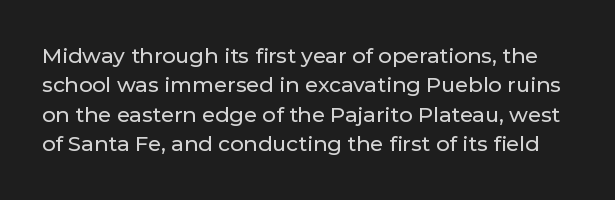
The image shows 21 px text type, upright; set normal line spacing (1.4x), normal letter spacing, not underlined.
